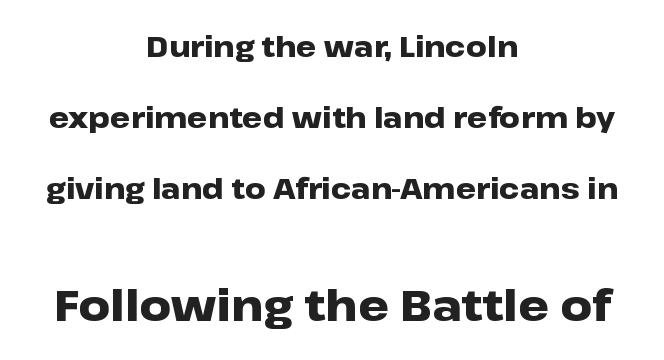
The image shows 44 px heavy, wide sans-serif type, upright; set centered, loose line spacing (2.45x), normal letter spacing, not underlined; the second (bottom) block is 1.52x larger; low stroke contrast and a medium x-height.
